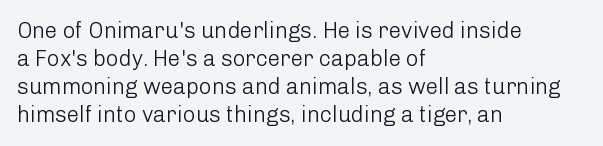
Q: Is the text bold? A: No.
Q: Is the text italic (slanted)? A: No, it is upright.
Q: Is the text underlined? A: No.
Q: How is the paragraph aligned? A: Left-aligned.
Q: Is the spacing between letters normal or unusually wide? A: Normal.
Q: Is the spacing between lines tight, normal or loose? A: Normal.
